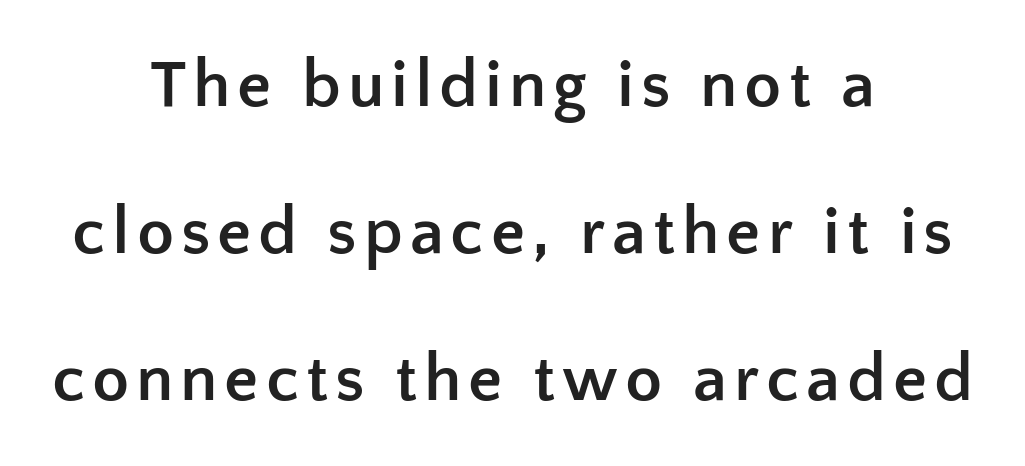
Each new line begins a long way beneath the previous one. The letters stand straight up with perfectly vertical stems. Examine the stroke ends and you'll find no serifs. Casual observation: everything's sitting right in the middle. Clear beneath every line of the passage.
